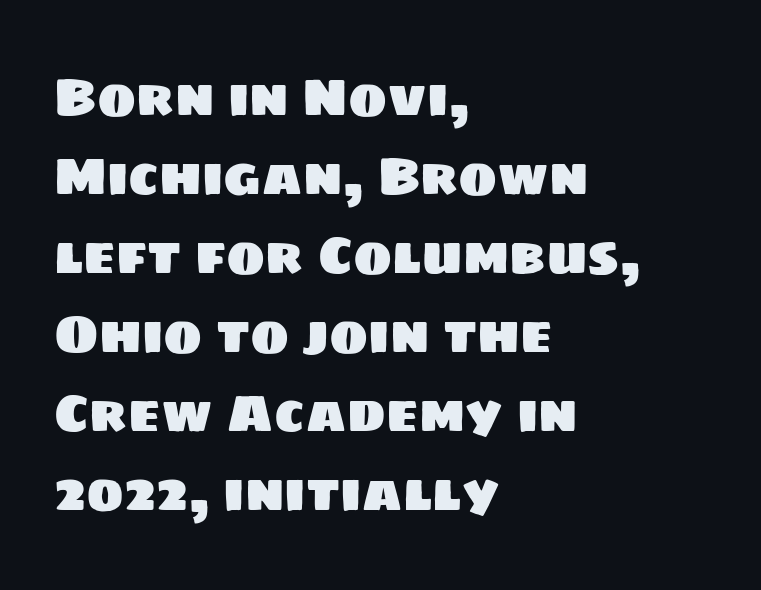
Font category for this specimen: sans-serif. Is this a fixed-width face? No — the glyphs have proportional, varying widths. What's the leading like? Ordinary, nothing unusual. Plain, unruled lines of type.
